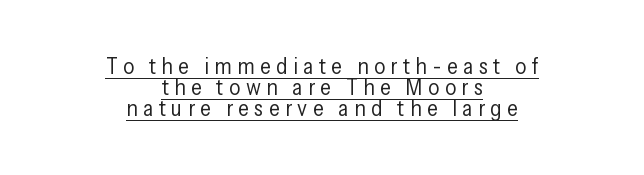
Is there much room between lines? No — they nearly touch. On a weight scale, this lands at 450 or below. Posture: vertical. Somebody hit Ctrl+U on this one — the words are underlined. Loose tracking; the words dissolve into strings of separated letters.
